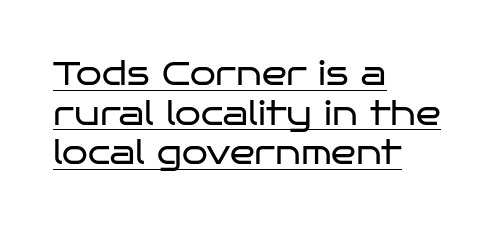
{"serif": "no", "italic": "no", "bold": "no", "weight": "regular", "width": "wide", "stroke_contrast": "low", "x_height": "large", "monospaced": "no", "underline": "yes", "align": "left", "line_spacing_ratio": 1.2, "letter_spacing": "normal", "letter_spacing_em": 0.0, "glyph_px": 33}
